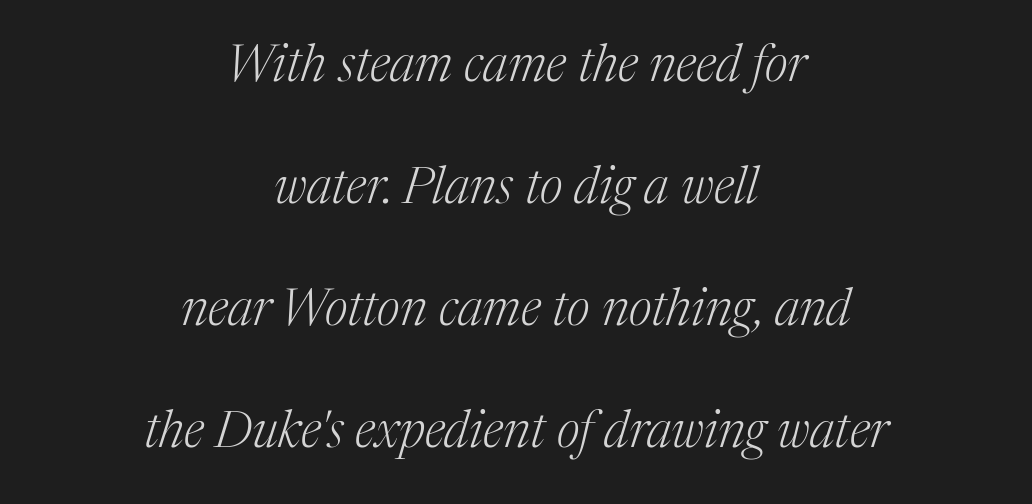
The image shows 51 px light serif type, italic (leaning right); set centered, loose line spacing (2.39x), normal letter spacing, not underlined; medium stroke contrast and a medium x-height.
